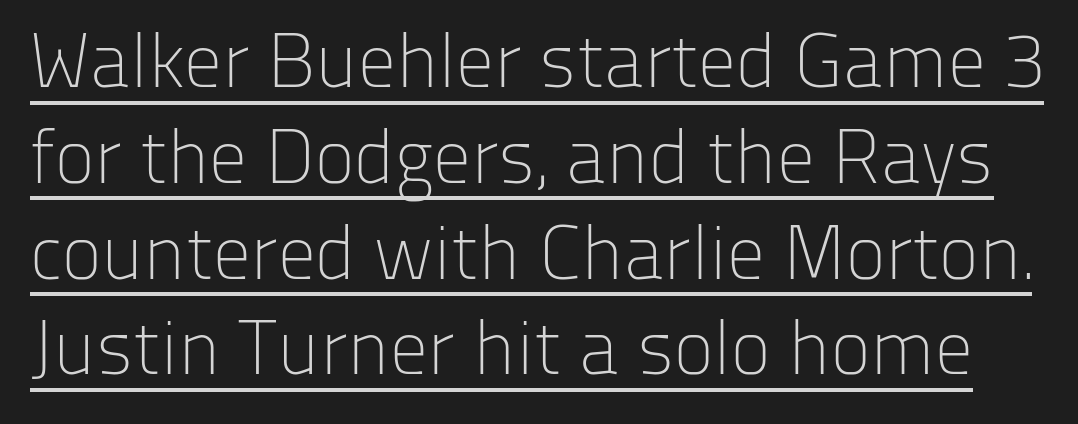
{"serif": "no", "italic": "no", "bold": "no", "weight": "light", "width": "normal", "stroke_contrast": "low", "x_height": "medium", "monospaced": "no", "underline": "yes", "line_spacing": "normal", "line_spacing_ratio": 1.26, "letter_spacing": "normal", "letter_spacing_em": 0.0, "glyph_px": 76}
